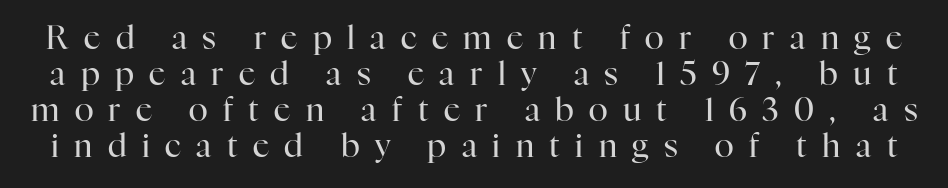
Q: Is the text bold? A: No.
Q: Is the text italic (slanted)? A: No, it is upright.
Q: Is the typeface a serif or a sans-serif typeface? A: Serif.
Q: Is the text underlined? A: No.
Q: Is the spacing between letters normal or unusually wide? A: Unusually wide.
Q: Is the spacing between lines tight, normal or loose? A: Tight.
Q: Width (condensed, normal, or wide)? A: Normal.
Q: Stroke contrast? A: High.
Q: x-height? A: Medium.
Q: Monospaced? A: No.
